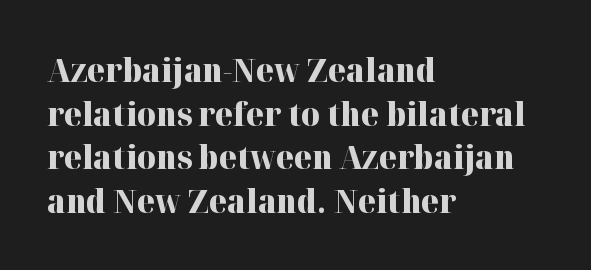
The image shows 32 px heavy serif type, upright; set left-aligned, normal line spacing (1.36x), normal letter spacing, not underlined; high stroke contrast and a medium x-height.
